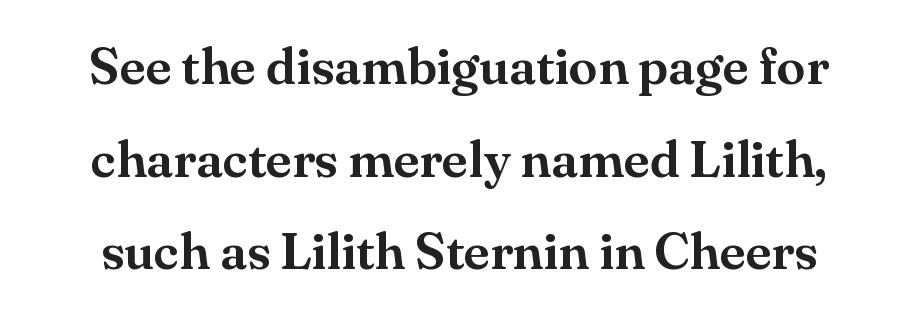
The image shows 52 px serif type, upright; set line spacing 1.78x, normal letter spacing, not underlined; medium stroke contrast and a small x-height.
